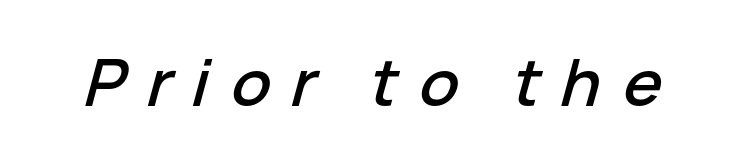
Q: Is the text italic (slanted)? A: Yes, it leans right by about 15 degrees.
Q: Is the text underlined? A: No.
Q: Is the spacing between letters normal or unusually wide? A: Unusually wide.
Q: Width (condensed, normal, or wide)? A: Normal.
Q: Stroke contrast? A: Low.
Q: x-height? A: Medium.
Q: Monospaced? A: No.
